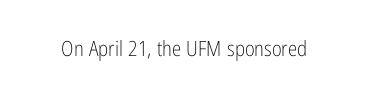
The passage shown is not underscored anywhere. The font's upright variant was chosen for this text. Stems here are at most as thick as an everyday book face. Observe the ordinary spacing: letters are neighbours, not strangers.
